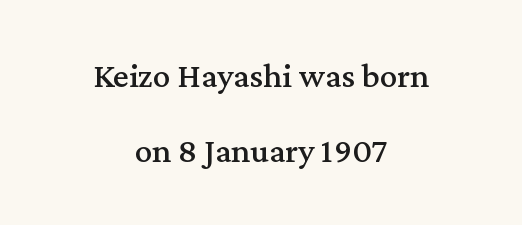
Q: Is the text italic (slanted)? A: No, it is upright.
Q: Is the typeface a serif or a sans-serif typeface? A: Serif.
Q: Is the text underlined? A: No.
Q: How is the paragraph aligned? A: Centered.
Q: Is the spacing between letters normal or unusually wide? A: Normal.
Q: Is the spacing between lines tight, normal or loose? A: Loose.
Q: Width (condensed, normal, or wide)? A: Normal.
Q: Stroke contrast? A: Medium.
Q: x-height? A: Medium.
Q: Monospaced? A: No.
